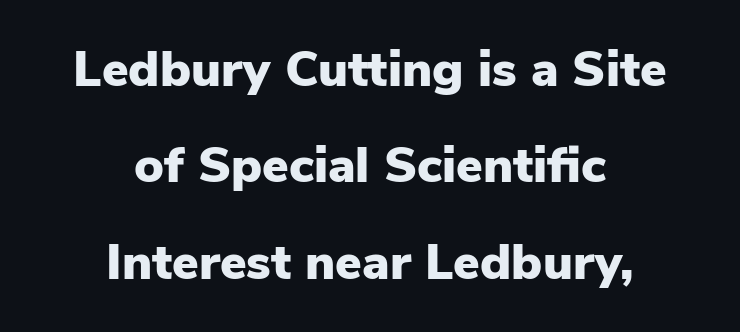
The image shows 50 px heavy sans-serif type, upright; set centered, loose line spacing (1.93x), normal letter spacing, not underlined; low stroke contrast and a medium x-height.
